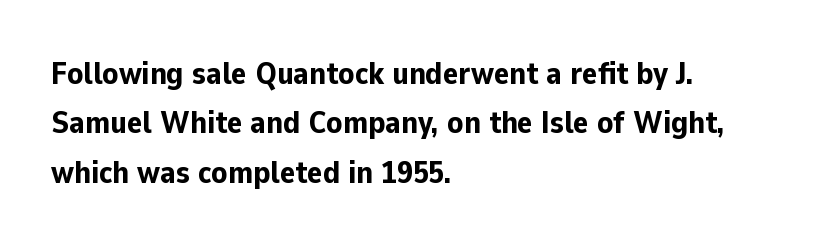
Q: Is the text bold? A: Yes.
Q: Is the text italic (slanted)? A: No, it is upright.
Q: Is the typeface a serif or a sans-serif typeface? A: Sans-serif.
Q: Is the text underlined? A: No.
Q: How is the paragraph aligned? A: Left-aligned.
Q: Is the spacing between letters normal or unusually wide? A: Normal.
Q: Is the spacing between lines tight, normal or loose? A: Normal.
Q: Width (condensed, normal, or wide)? A: Normal.
Q: Stroke contrast? A: Low.
Q: x-height? A: Medium.
Q: Monospaced? A: No.
